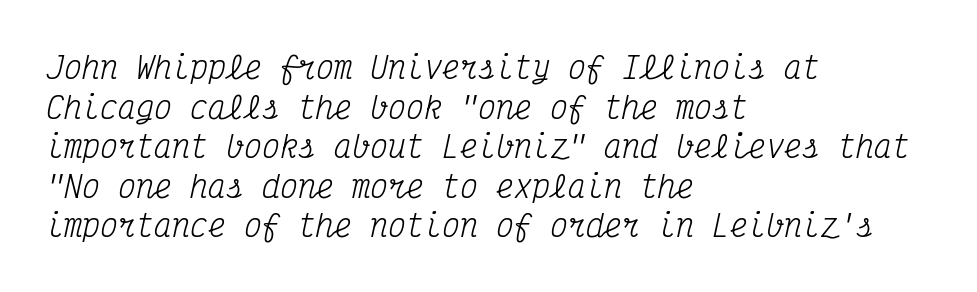
The letterforms sit at book weight or below. The rendering uses a moderate line-height, typical for paragraphs. Compared with a centered layout, this one pins lines to the left instead. The space directly below the letters is spotless. Default kerning and tracking; the words read as compact shapes. There's an unmistakable incline to the writing here.
